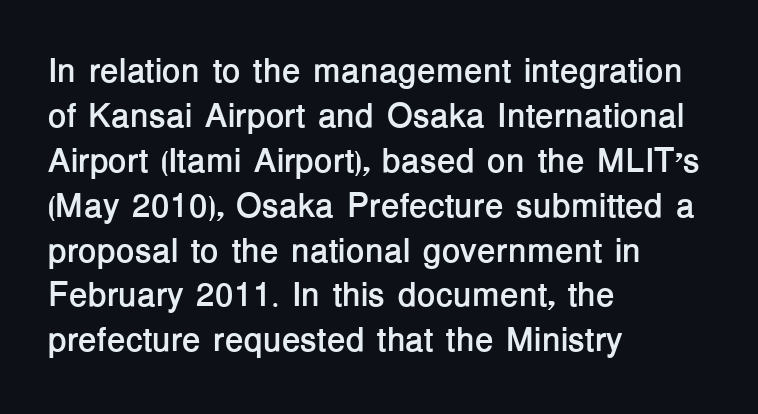
Horizontal alignment here is leftward, the default for most running prose. Type style note: lacks serifs. This rendering features lettering with no underline. Varying glyph widths throughout — classic text-font behaviour.
